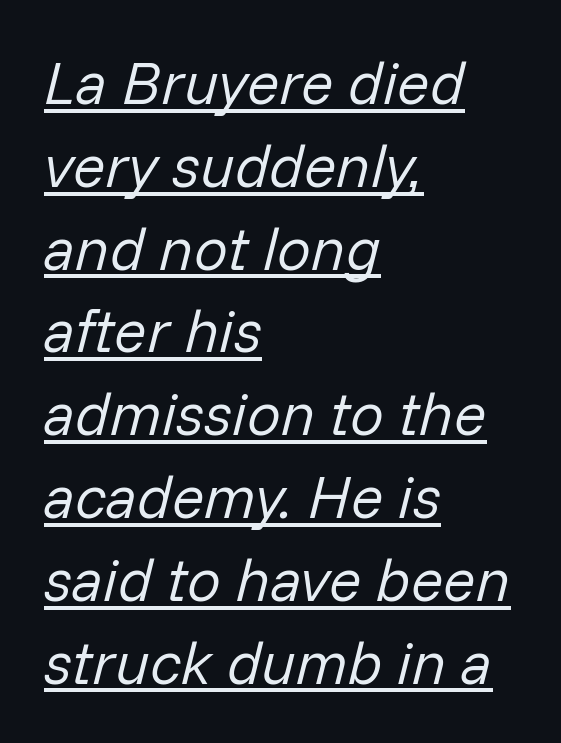
Here the designer chose a conventional face with non-uniform glyph widths. Caption: face not bold, strokes unweighted. Is the letter spacing exaggerated? No — it looks like the ordinary default. Whoever set this chose a conventional vertical rhythm. Slant detected: the letters are inclined.
